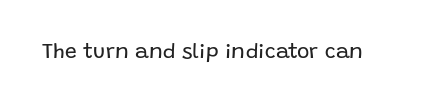
The image shows 21 px text type, upright; set normal letter spacing, not underlined.
